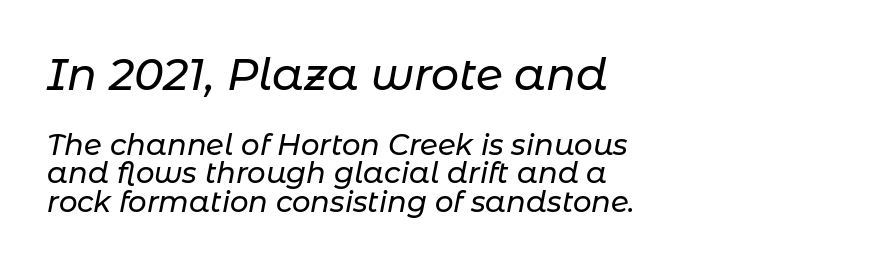
Q: Is the text italic (slanted)? A: Yes, it leans right by about 11 degrees.
Q: Is the text underlined? A: No.
Q: How is the paragraph aligned? A: Left-aligned.
Q: Is the spacing between letters normal or unusually wide? A: Normal.
Q: Is the spacing between lines tight, normal or loose? A: Tight.
Q: Which block of text is set in a larger size, the first (top) or the second (bottom)? A: The first (top) one.
Q: Width (condensed, normal, or wide)? A: Normal.
Q: Stroke contrast? A: Low.
Q: x-height? A: Medium.
Q: Monospaced? A: No.
